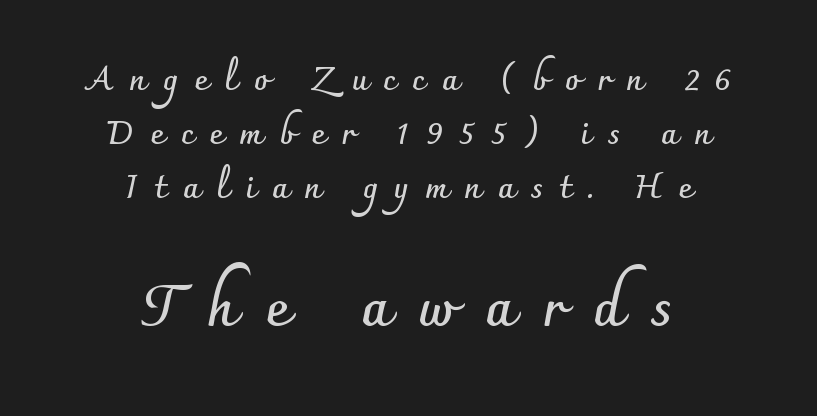
Q: Is the text bold? A: Yes.
Q: Is the text italic (slanted)? A: Yes.
Q: Is the typeface a serif or a sans-serif typeface? A: Sans-serif.
Q: Is the text underlined? A: No.
Q: How is the paragraph aligned? A: Centered.
Q: Is the spacing between letters normal or unusually wide? A: Unusually wide.
Q: Is the spacing between lines tight, normal or loose? A: Normal.
Q: Which block of text is set in a larger size, the first (top) or the second (bottom)? A: The second (bottom) one.
Q: Width (condensed, normal, or wide)? A: Normal.
Q: Stroke contrast? A: Low.
Q: x-height? A: Small.
Q: Monospaced? A: No.
